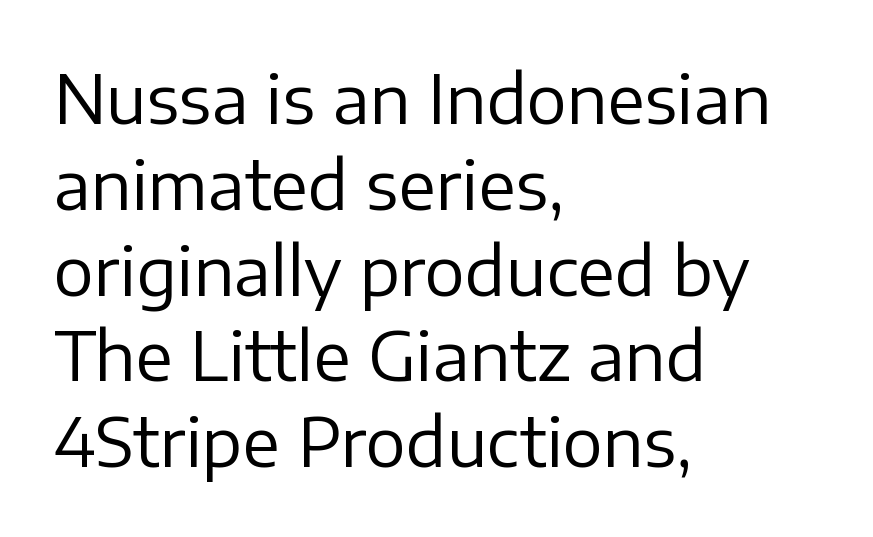
The line-height multiplier appears to be the usual default. The gap between lines stays unmarked. On a weight scale, this lands at 450 or below. The type sits square on the baseline with zero lean. You can tell from the bare stems that sans-serif type was used. Short note: letters normally spaced.
